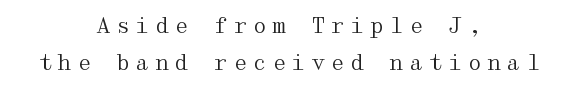
{"italic": "no", "bold": "no", "underline": "no", "align": "center", "line_spacing_ratio": 1.75, "letter_spacing": "wide", "letter_spacing_em": 0.23, "glyph_px": 21}
